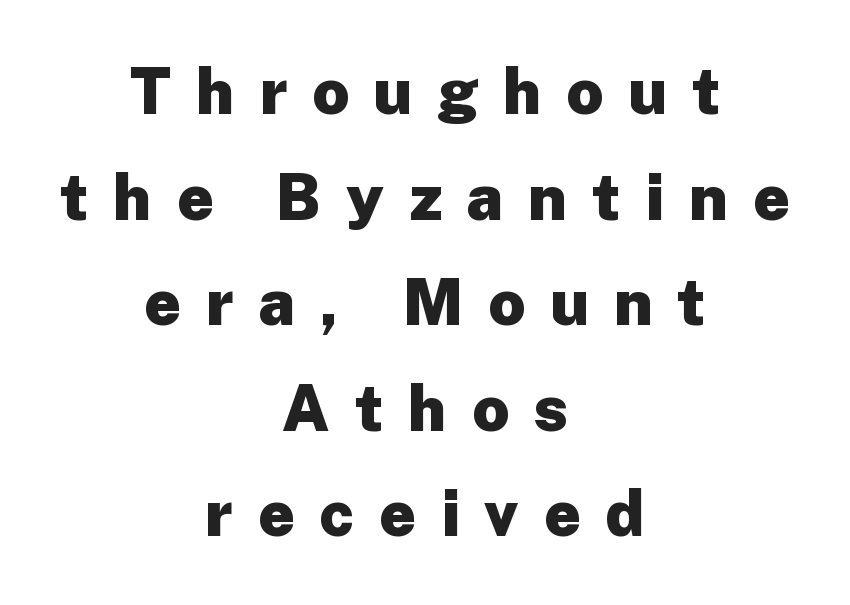
Leading matches the norm, producing a regular column. When letters stand straight like this, we call the style roman or upright. Examine the stroke ends and you'll find no serifs. Character widths vary here, with narrow letters taking less room than wide ones. Glance below the letters and you will spot only blank space.
